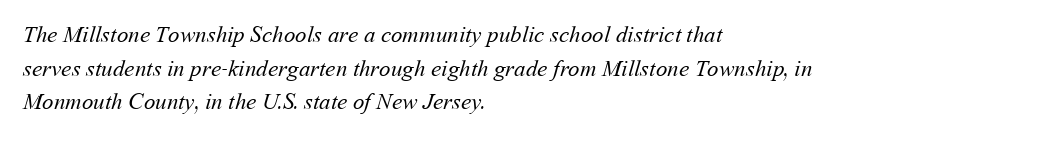
Q: Is the text bold? A: No.
Q: Is the text underlined? A: No.
Q: How is the paragraph aligned? A: Left-aligned.
Q: Is the spacing between letters normal or unusually wide? A: Normal.
Q: Is the spacing between lines tight, normal or loose? A: Normal.
